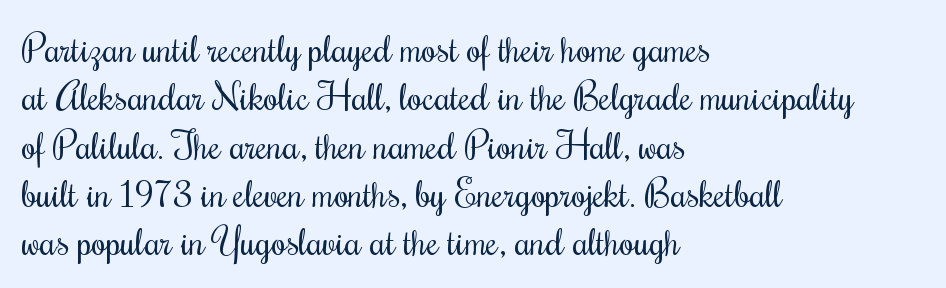
Short and long lines alike share a common starting point at left. The designer left line spacing at the default. Just letters on the line, the space beneath them empty. Heaviness? Minimal to ordinary, like unemphasized prose.
